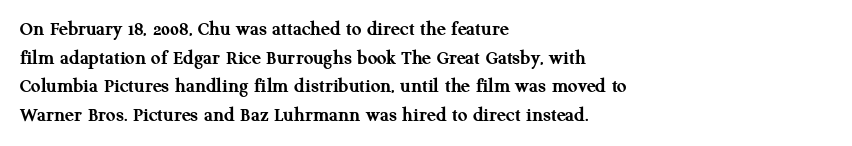
The image shows 21 px bold type, upright; set left-aligned, normal line spacing (1.36x), normal letter spacing, not underlined.
